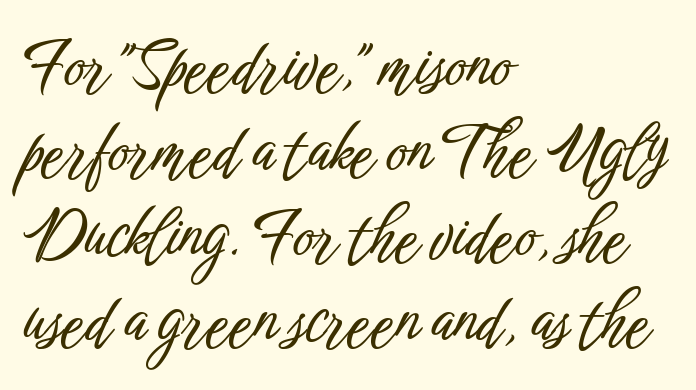
The face used here is proportionally spaced, like ordinary book or web type. The letters carry no serifs — their stems end cleanly without finishing strokes. Regular leading. Letters rest on an invisible, unmarked baseline.
